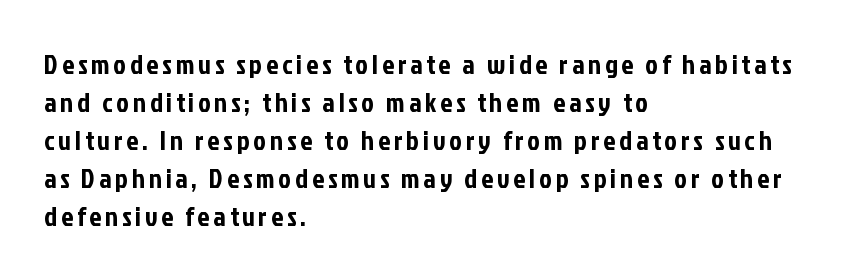
The image shows 27 px text type, upright; set left-aligned, normal line spacing (1.41x), not underlined.
